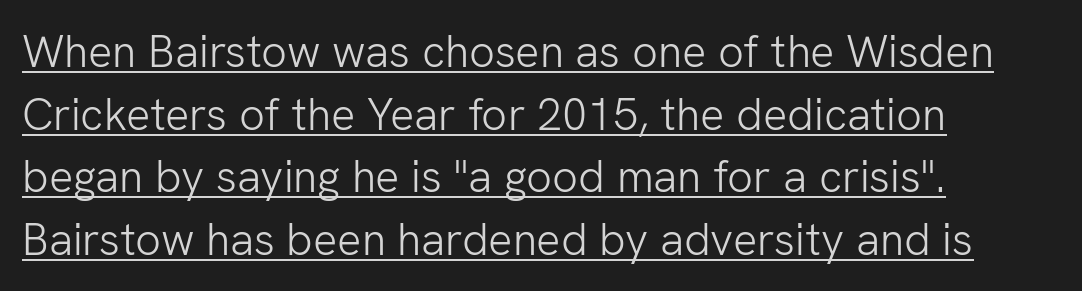
The image shows 45 px light sans-serif type, upright; set left-aligned, normal line spacing (1.39x), normal letter spacing, underlined; low stroke contrast and a medium x-height.
